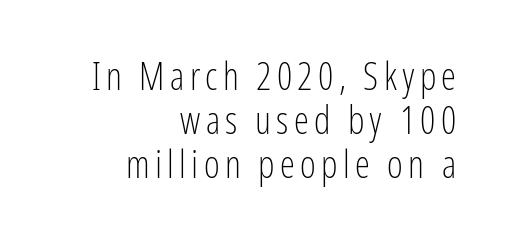
Q: Is the text bold? A: No.
Q: Is the text italic (slanted)? A: No, it is upright.
Q: Is the typeface a serif or a sans-serif typeface? A: Sans-serif.
Q: Is the text underlined? A: No.
Q: How is the paragraph aligned? A: Right-aligned.
Q: Width (condensed, normal, or wide)? A: Condensed.
Q: Stroke contrast? A: Low.
Q: x-height? A: Medium.
Q: Monospaced? A: No.
